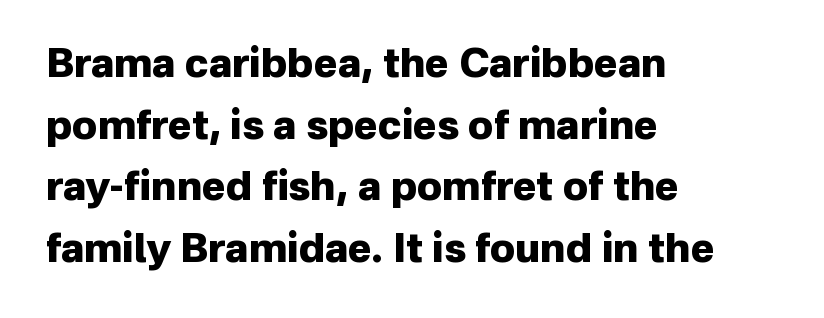
{"serif": "no", "italic": "no", "bold": "yes", "weight": "heavy", "width": "normal", "stroke_contrast": "low", "x_height": "medium", "monospaced": "no", "underline": "no", "align": "left", "line_spacing": "normal", "line_spacing_ratio": 1.54, "letter_spacing": "normal", "letter_spacing_em": 0.0, "glyph_px": 40}
